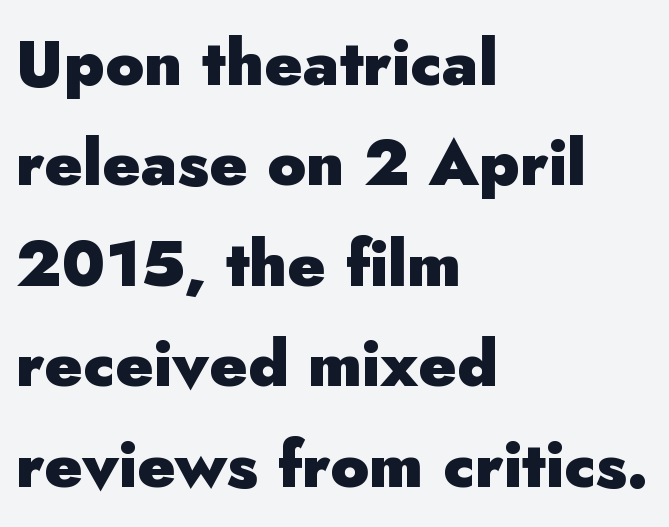
The image shows 64 px heavy sans-serif type, upright; set left-aligned, normal line spacing (1.57x), normal letter spacing, not underlined; low stroke contrast and a small x-height.
